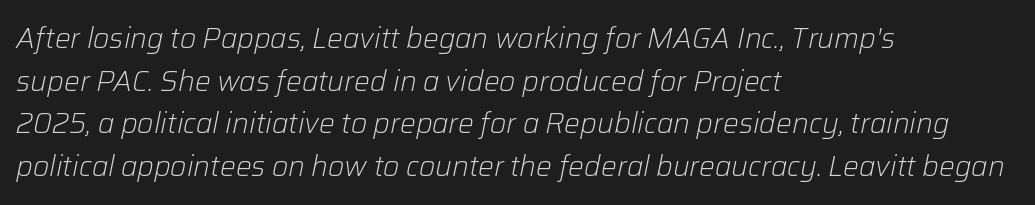
The strokes are not fattened; the text isn't bold. Which margin do the lines hug? The left one — the right edge is uneven. The leading is moderate, giving the passage an even texture. Underlining? Definitely not there. Italic: yes, the glyphs are oblique.
